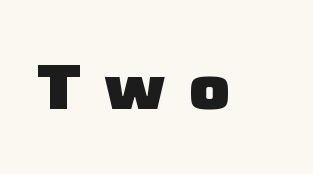
The image shows 63 px heavy sans-serif type, upright; set unusually wide letter spacing (+0.37 em), not underlined; low stroke contrast and a medium x-height.
